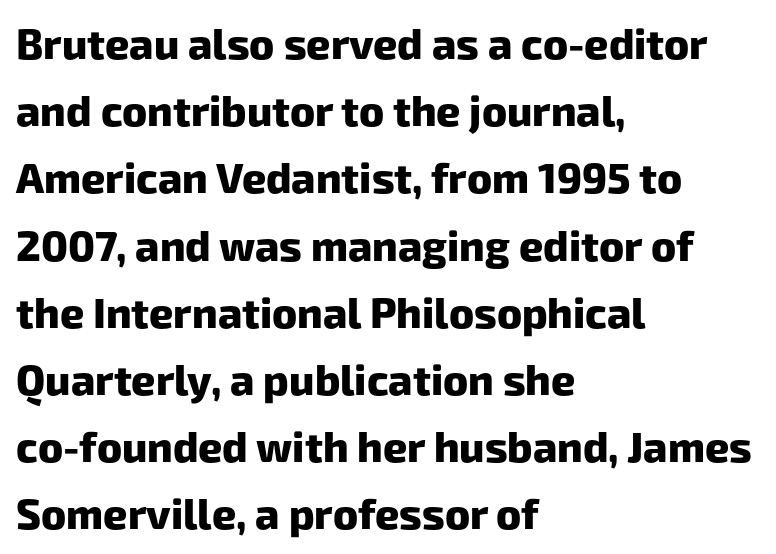
This is sans-serif lettering, the kind often seen on screens and signage. Is the block centered? No — it sits flush against the left margin. Words float on clear page, feet unadorned. Each word holds together tightly as a unit, with standard inter-letter gaps.
